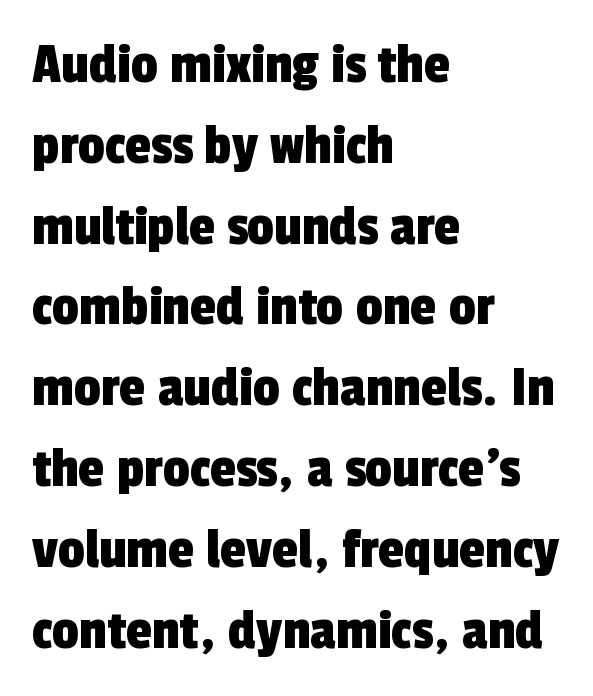
{"serif": "no", "width": "condensed", "x_height": "medium", "monospaced": "no", "underline": "no", "align": "left", "line_spacing": "normal", "line_spacing_ratio": 1.37, "letter_spacing": "normal", "letter_spacing_em": 0.0, "glyph_px": 59}
